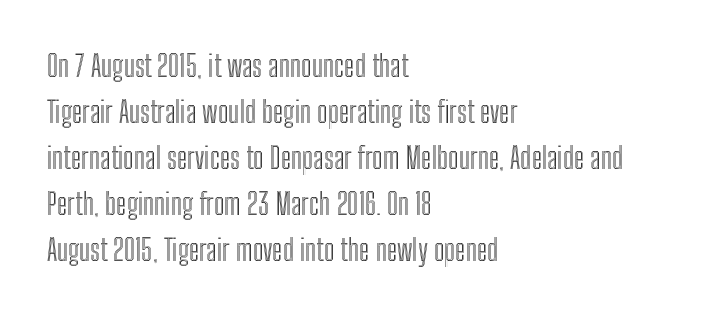
{"italic": "no", "width": "condensed", "x_height": "medium", "monospaced": "no", "underline": "no", "align": "left", "line_spacing": "normal", "line_spacing_ratio": 1.53, "letter_spacing": "normal", "letter_spacing_em": 0.0, "glyph_px": 30}
